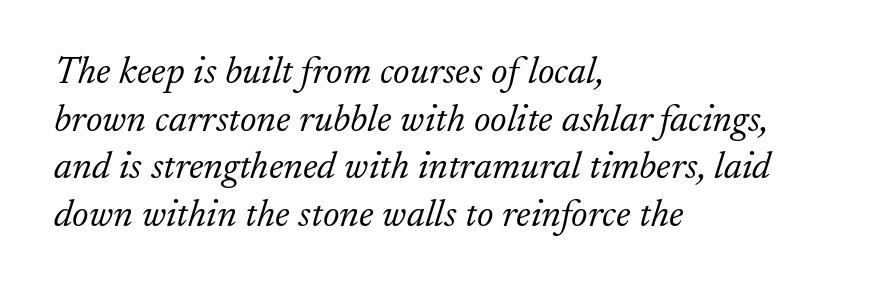
{"serif": "yes", "italic": "yes", "lean": "right", "slant_degrees": 17, "bold": "no", "weight": "light", "width": "normal", "stroke_contrast": "low", "x_height": "small", "monospaced": "no", "underline": "no", "align": "left", "line_spacing_ratio": 1.22, "letter_spacing": "normal", "letter_spacing_em": 0.0, "glyph_px": 39}
